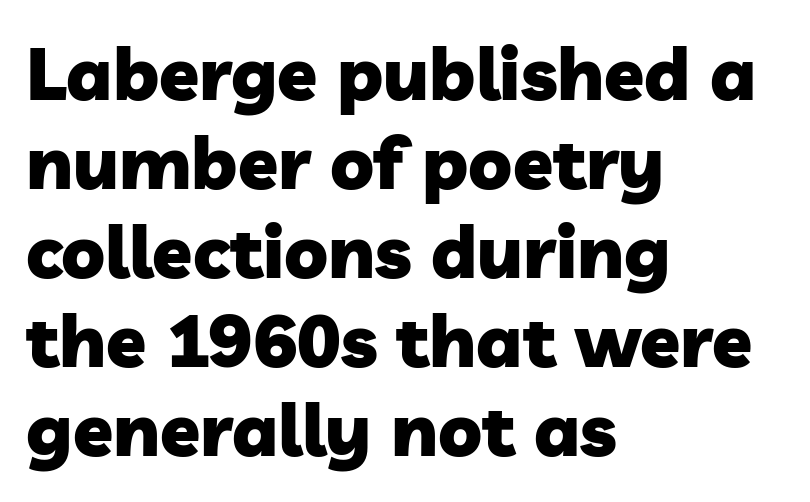
Q: Is the text bold? A: Yes.
Q: Is the typeface a serif or a sans-serif typeface? A: Sans-serif.
Q: Is the text underlined? A: No.
Q: How is the paragraph aligned? A: Left-aligned.
Q: Is the spacing between letters normal or unusually wide? A: Normal.
Q: Width (condensed, normal, or wide)? A: Normal.
Q: Stroke contrast? A: Low.
Q: x-height? A: Medium.
Q: Monospaced? A: No.
